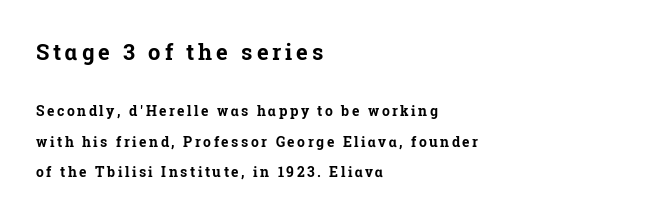
The image shows 22 px bold type, upright; set left-aligned, loose line spacing (2.17x), not underlined; the first (top) block is 1.57x larger.
